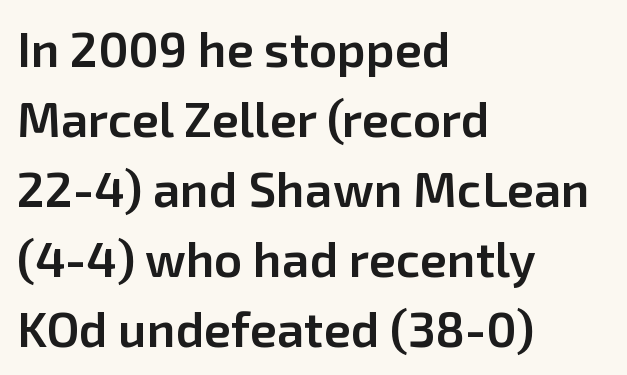
The image shows 49 px semibold sans-serif type, upright; set left-aligned, normal line spacing (1.43x), normal letter spacing, not underlined; low stroke contrast and a medium x-height.
